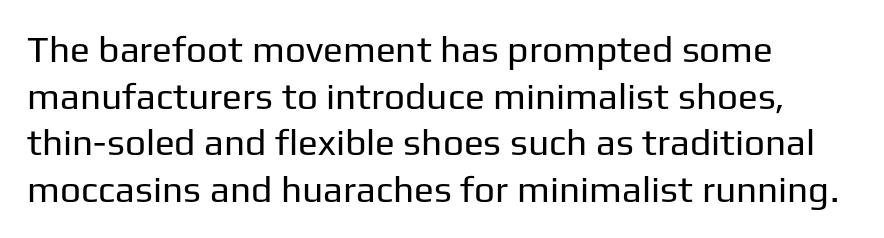
{"serif": "no", "italic": "no", "bold": "no", "weight": "regular", "width": "normal", "stroke_contrast": "low", "x_height": "medium", "monospaced": "no", "underline": "no", "align": "left", "line_spacing": "normal", "line_spacing_ratio": 1.26, "letter_spacing": "normal", "letter_spacing_em": 0.0, "glyph_px": 37}
